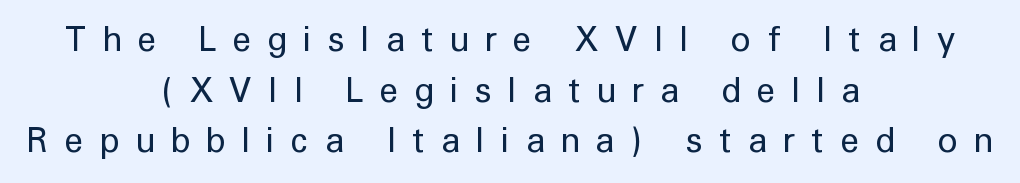
Summary of vertical rhythm: regular, with standard interline spacing. The font sits on the lighter half of the weight spectrum, regular included. The axis of the letterforms is exactly vertical. Here the designer chose a conventional face with non-uniform glyph widths. Clear beneath every line of the passage. Horizontally, the lines are justified to the midpoint only.
